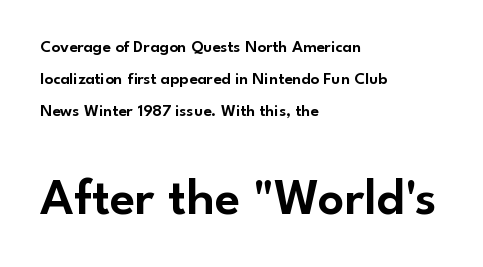
Q: Is the text italic (slanted)? A: No, it is upright.
Q: Is the typeface a serif or a sans-serif typeface? A: Sans-serif.
Q: Is the text underlined? A: No.
Q: How is the paragraph aligned? A: Left-aligned.
Q: Is the spacing between letters normal or unusually wide? A: Normal.
Q: Which block of text is set in a larger size, the first (top) or the second (bottom)? A: The second (bottom) one.
Q: Width (condensed, normal, or wide)? A: Normal.
Q: Stroke contrast? A: Low.
Q: x-height? A: Small.
Q: Monospaced? A: No.
